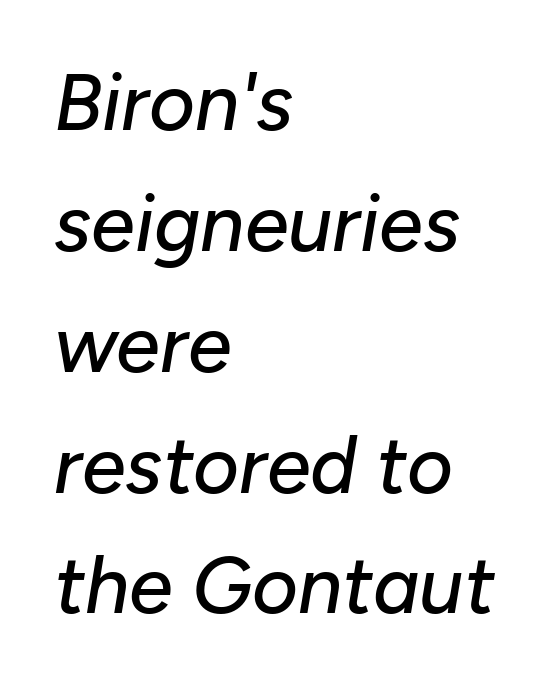
This block has exactly the height ordinary leading produces. Does the lettering tilt? It does — this is italic. Each line starts at the same left margin while the right side varies. The tracking reads as untouched default to a designer's eye. The letters advance in unequal steps, a hallmark of proportional type.
